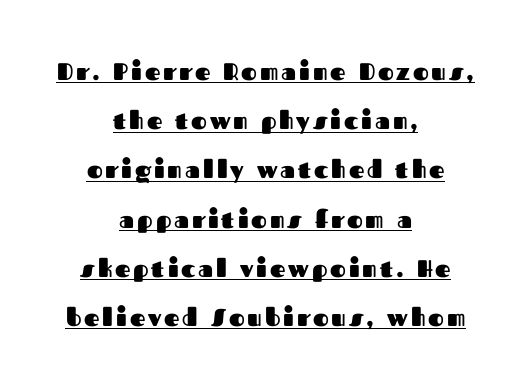
Baseline-to-baseline distance is far greater than the letter height. Decoration check: the copy is underlined. This is heavy type, rendered in bold. A centered setting, common on invitations and titles, is used for this passage.
